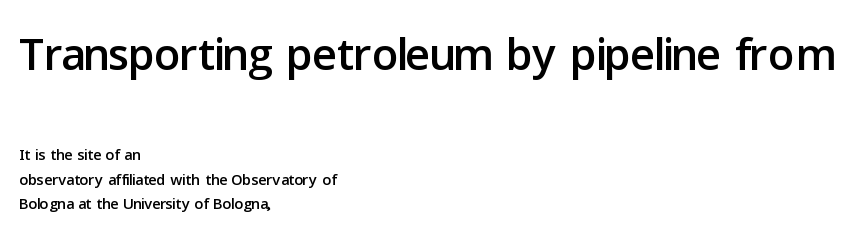
Do the letters lean? They stand straight. Caption: upper text group enlarged, lower text group reduced. Stroke terminals: plain, sans-serif. Rows of type sit shoulder to shoulder in the vertical direction. Character widths vary here, with narrow letters taking less room than wide ones.
